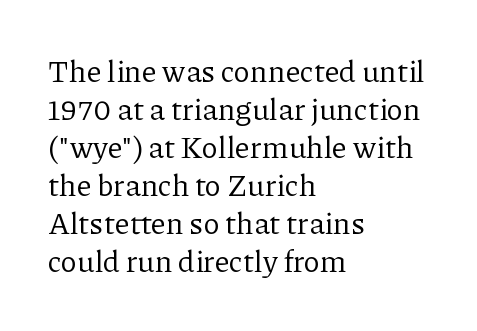
Q: Is the text bold? A: No.
Q: Is the text italic (slanted)? A: No, it is upright.
Q: Is the typeface a serif or a sans-serif typeface? A: Serif.
Q: Is the text underlined? A: No.
Q: How is the paragraph aligned? A: Left-aligned.
Q: Is the spacing between letters normal or unusually wide? A: Normal.
Q: Is the spacing between lines tight, normal or loose? A: Normal.
Q: Width (condensed, normal, or wide)? A: Normal.
Q: Stroke contrast? A: Low.
Q: x-height? A: Medium.
Q: Monospaced? A: No.
